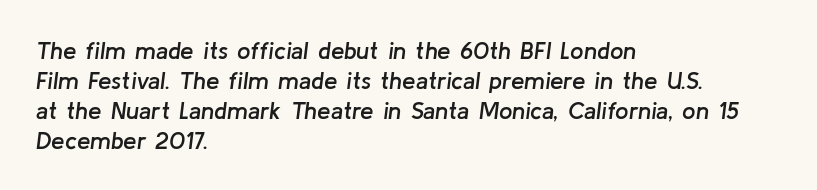
{"italic": "yes", "lean": "right", "slant_degrees": 8, "bold": "semi", "underline": "no", "align": "left", "line_spacing": "normal", "line_spacing_ratio": 1.25, "letter_spacing": "normal", "letter_spacing_em": 0.0, "glyph_px": 24}
